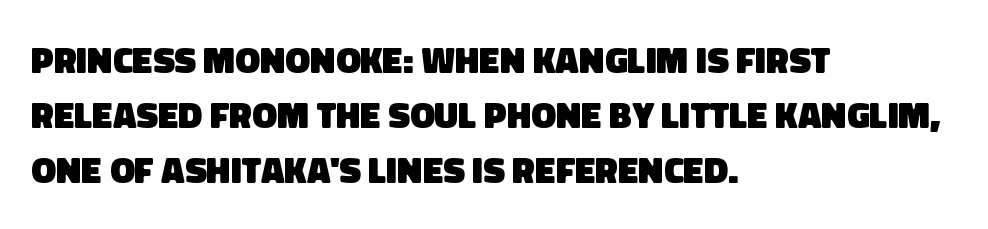
{"serif": "no", "bold": "yes", "weight": "heavy", "width": "normal", "stroke_contrast": "low", "x_height": "large", "monospaced": "no", "underline": "no", "align": "left", "line_spacing": "normal", "line_spacing_ratio": 1.48, "letter_spacing": "normal", "letter_spacing_em": 0.0, "glyph_px": 37}
